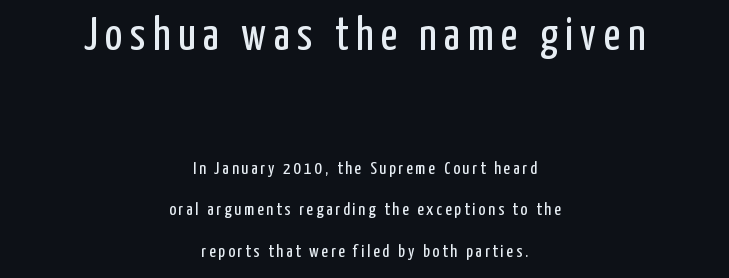
{"serif": "no", "italic": "no", "bold": "no", "weight": "regular", "width": "condensed", "stroke_contrast": "low", "x_height": "medium", "monospaced": "no", "underline": "no", "align": "center", "line_spacing": "loose", "line_spacing_ratio": 2.32, "larger_block": "first", "size_ratio": 2.56, "glyph_px": 46}
